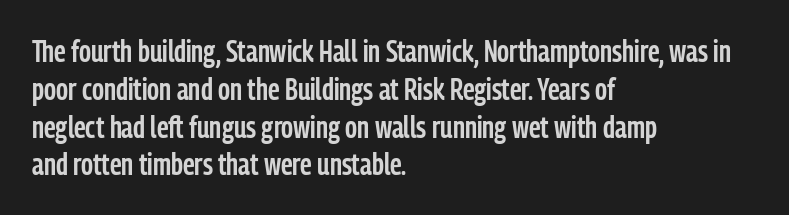
The image shows 30 px semibold, condensed sans-serif type, upright; set left-aligned, normal line spacing (1.26x), normal letter spacing, not underlined; low stroke contrast and a medium x-height.
